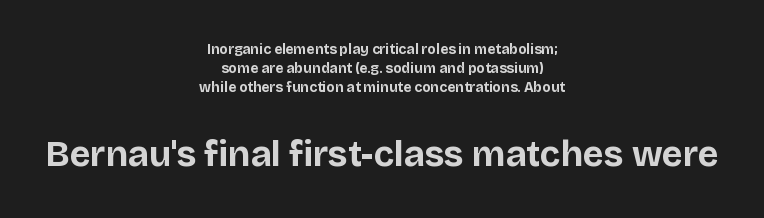
Q: Is the text bold? A: Yes.
Q: Is the text italic (slanted)? A: No, it is upright.
Q: Is the typeface a serif or a sans-serif typeface? A: Sans-serif.
Q: Is the text underlined? A: No.
Q: How is the paragraph aligned? A: Centered.
Q: Is the spacing between letters normal or unusually wide? A: Normal.
Q: Is the spacing between lines tight, normal or loose? A: Normal.
Q: Which block of text is set in a larger size, the first (top) or the second (bottom)? A: The second (bottom) one.
Q: Width (condensed, normal, or wide)? A: Normal.
Q: Stroke contrast? A: Low.
Q: x-height? A: Large.
Q: Monospaced? A: No.
